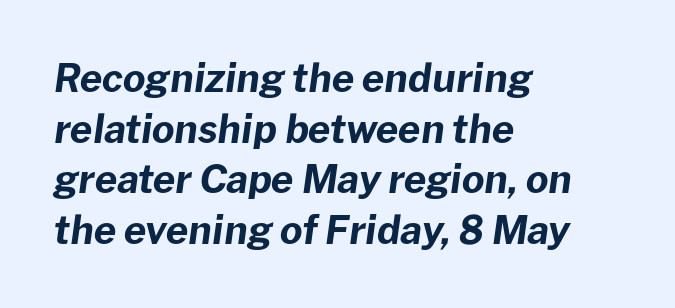
How would I describe the line gaps? Plain and ordinary. This rendering leaves character spacing at its baseline value. Slant detected: the letters are inclined. Clear beneath every line of the passage.
